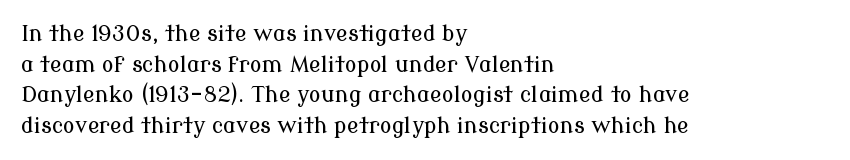
The image shows 22 px text type, upright; set left-aligned, normal line spacing (1.39x), normal letter spacing, not underlined.
